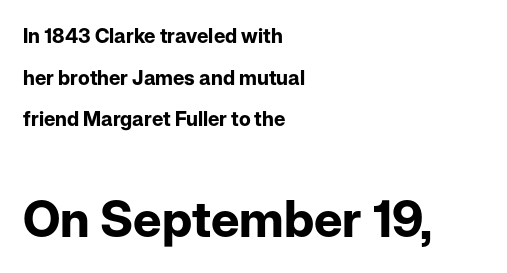
Each letter's strokes conclude bluntly, with no projecting serifs. The second block has been scaled up relative to the first. Looks like regular typesetting: each glyph gets only the width it needs. The area under the type is left untouched. I'd describe the lettering as bold — thick and assertive.
